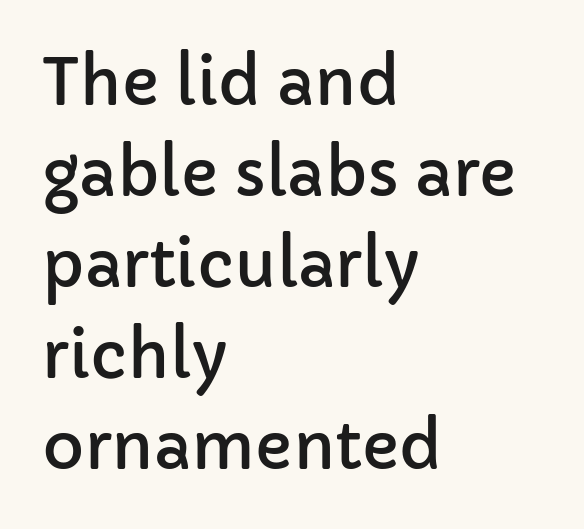
Q: Is the text italic (slanted)? A: No, it is upright.
Q: Is the typeface a serif or a sans-serif typeface? A: Sans-serif.
Q: Is the text underlined? A: No.
Q: How is the paragraph aligned? A: Left-aligned.
Q: Is the spacing between letters normal or unusually wide? A: Normal.
Q: Is the spacing between lines tight, normal or loose? A: Normal.
Q: Width (condensed, normal, or wide)? A: Normal.
Q: Stroke contrast? A: Low.
Q: x-height? A: Medium.
Q: Monospaced? A: No.
